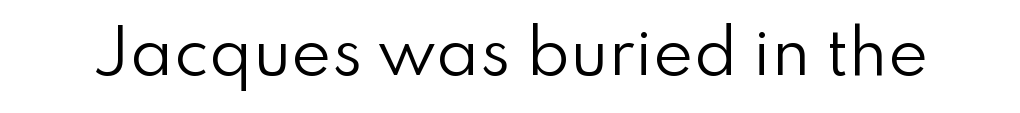
The image shows 61 px regular-weight sans-serif type, upright; set normal letter spacing, not underlined; low stroke contrast and a small x-height.
